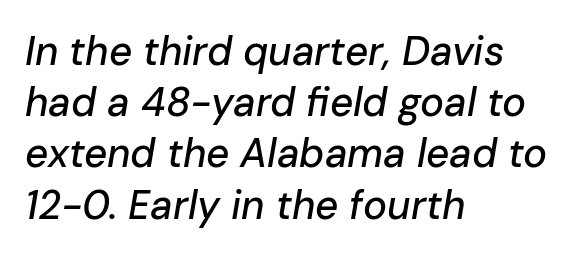
Casual observation: everything's shoved over to the left. Regular leading. Slanted lettering throughout. The tracking reads as untouched default to a designer's eye. Proportional: the letters do not fall into vertical columns. Has an underline been added? It has not.
